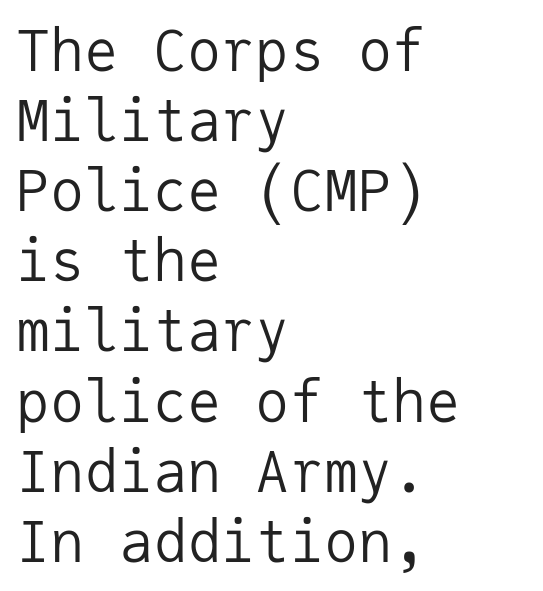
Stems and bowls with no extra thickness — not bold. Words appear dense and cohesive because spacing is normal. Vertical strokes here are truly vertical. One-word summary of the alignment: left. Are there feet on the stems? There aren't — it's a sans.
